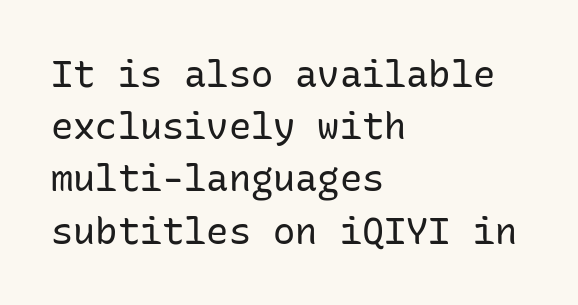
The image shows 37 px regular-weight sans-serif type, upright, monospaced; set left-aligned, normal line spacing (1.41x), normal letter spacing, not underlined; low stroke contrast and a medium x-height.
